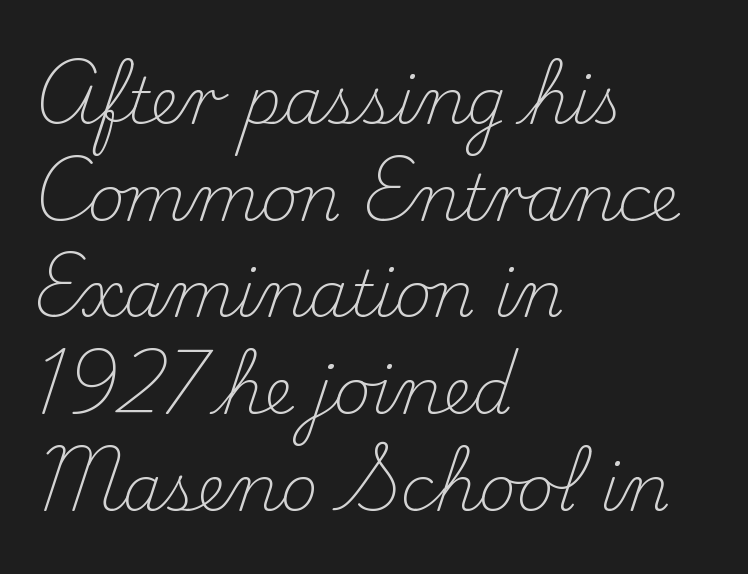
Q: Is the text bold? A: No.
Q: Is the text italic (slanted)? A: Yes.
Q: Is the typeface a serif or a sans-serif typeface? A: Serif.
Q: Is the text underlined? A: No.
Q: How is the paragraph aligned? A: Left-aligned.
Q: Is the spacing between letters normal or unusually wide? A: Normal.
Q: Is the spacing between lines tight, normal or loose? A: Normal.
Q: Width (condensed, normal, or wide)? A: Normal.
Q: Stroke contrast? A: Medium.
Q: x-height? A: Small.
Q: Monospaced? A: No.
